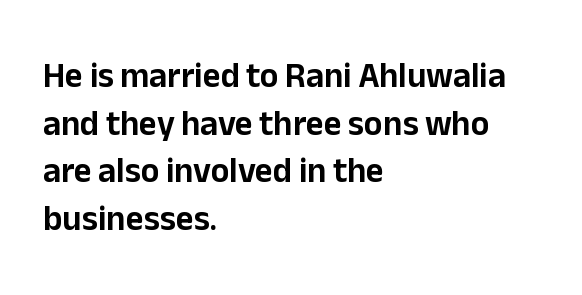
Q: Is the text italic (slanted)? A: No, it is upright.
Q: Is the typeface a serif or a sans-serif typeface? A: Sans-serif.
Q: Is the text underlined? A: No.
Q: How is the paragraph aligned? A: Left-aligned.
Q: Is the spacing between letters normal or unusually wide? A: Normal.
Q: Is the spacing between lines tight, normal or loose? A: Normal.
Q: Width (condensed, normal, or wide)? A: Normal.
Q: Stroke contrast? A: Low.
Q: x-height? A: Medium.
Q: Monospaced? A: No.
